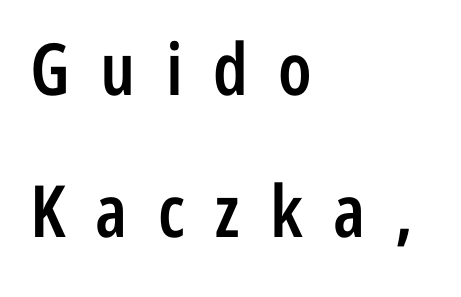
The image shows 72 px semibold, condensed sans-serif type, upright; set left-aligned, loose line spacing (1.97x), unusually wide letter spacing (+0.42 em), not underlined; low stroke contrast and a medium x-height.
